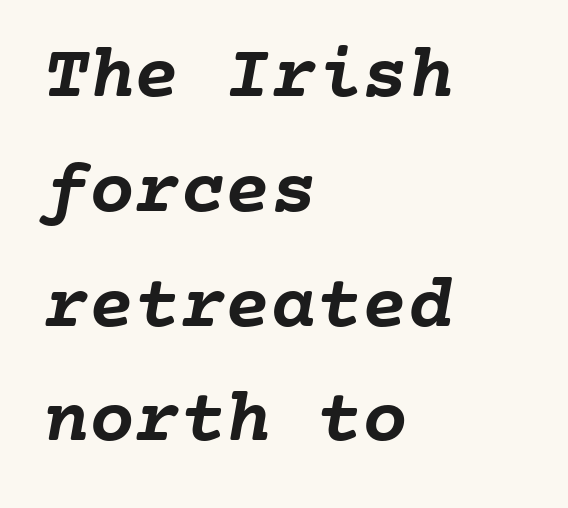
Q: Is the text bold? A: Yes.
Q: Is the text underlined? A: No.
Q: How is the paragraph aligned? A: Left-aligned.
Q: Is the spacing between letters normal or unusually wide? A: Normal.
Q: Is the spacing between lines tight, normal or loose? A: Normal.
Q: Width (condensed, normal, or wide)? A: Normal.
Q: Stroke contrast? A: Low.
Q: x-height? A: Medium.
Q: Monospaced? A: Yes.
